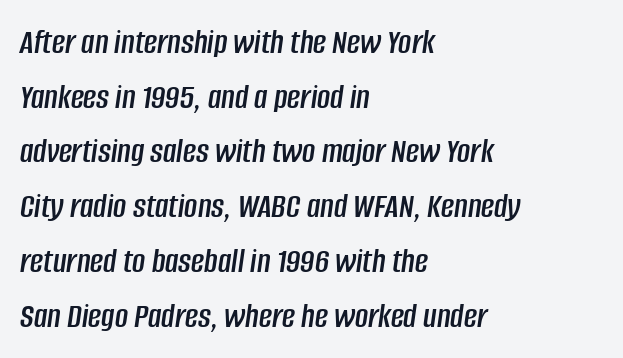
The image shows 36 px condensed type, italic (leaning right); set left-aligned, normal line spacing (1.52x), normal letter spacing, not underlined; low stroke contrast and a large x-height.
